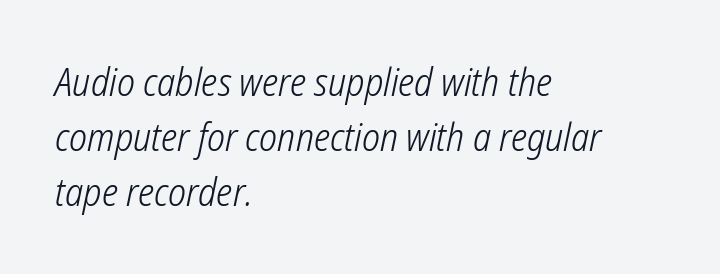
The passage shown is typed in a proportional face where columns would drift. This sample keeps an unexceptional amount of space between lines. The passage shown is typeset with a sans-serif family. Underline: absent. The passage shown is not bold in any degree.
